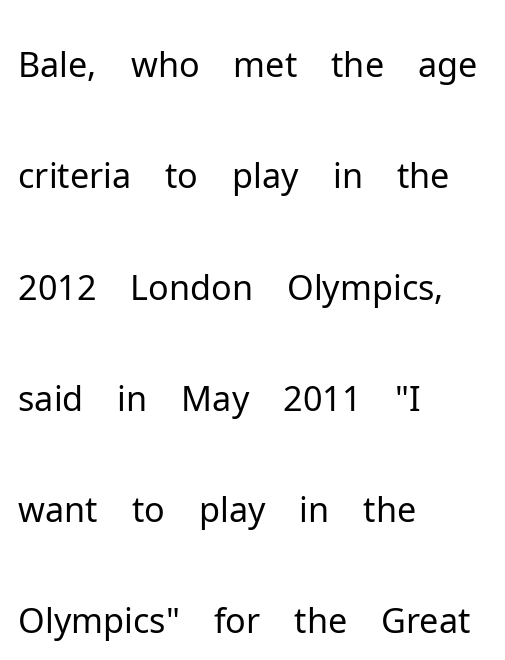
Italic? Not at all — the glyphs are vertical. Default kerning and tracking; the words read as compact shapes. In terms of letterform style, serifs are entirely absent. Vertically, the passage feels balanced, rows spaced as you'd expect. A student would call this left alignment; a typographer would say flush left, rag right. The rendering uses natural spacing where letterforms have individual widths.
